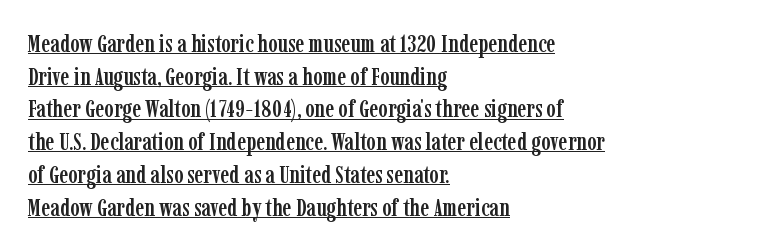
The paragraph shown leans on its left margin. Each line of the rendering has a horizontal stroke beneath the glyphs. Rows of type keep a routine distance in the vertical direction. The font's upright variant was chosen for this text.
